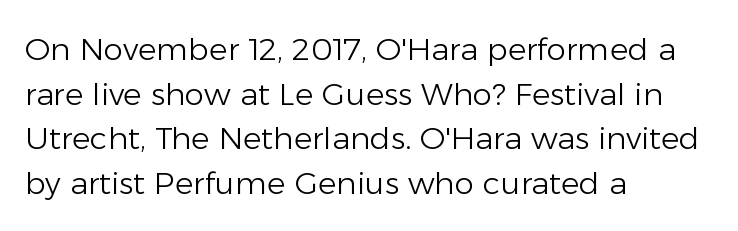
Q: Is the text bold? A: No.
Q: Is the text italic (slanted)? A: No, it is upright.
Q: Is the typeface a serif or a sans-serif typeface? A: Sans-serif.
Q: Is the text underlined? A: No.
Q: How is the paragraph aligned? A: Left-aligned.
Q: Is the spacing between letters normal or unusually wide? A: Normal.
Q: Is the spacing between lines tight, normal or loose? A: Normal.
Q: Width (condensed, normal, or wide)? A: Normal.
Q: Stroke contrast? A: Low.
Q: x-height? A: Medium.
Q: Monospaced? A: No.
